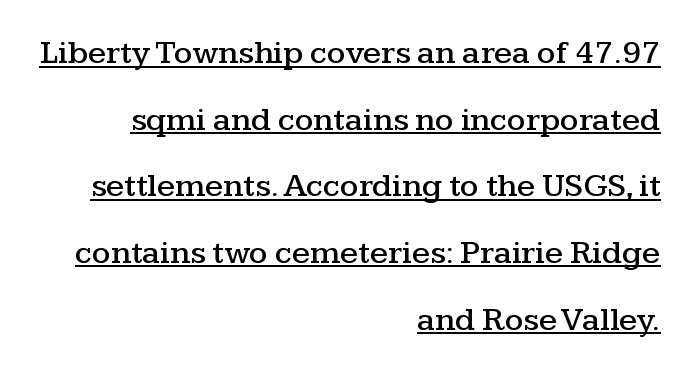
Like a heading marked for emphasis, these lines bear an underscore. The typography opts for an upright posture over an oblique one. Horizontally, the lines are justified to the trailing edge only. Each letter keeps its own natural width here, so spacing adapts to shape. Summary of vertical rhythm: relaxed, with wide interline spacing. This sample uses plain, unmodified letter spacing.
